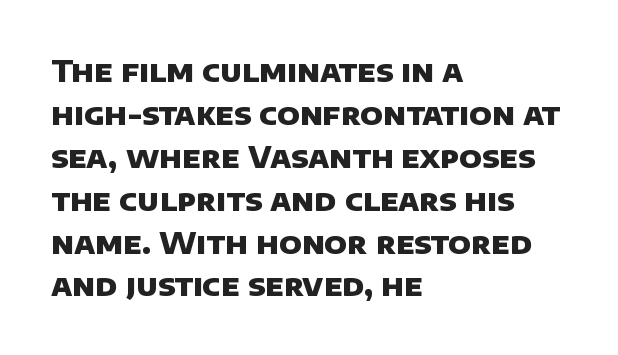
Q: Is the text bold? A: Yes.
Q: Is the typeface a serif or a sans-serif typeface? A: Sans-serif.
Q: Is the text underlined? A: No.
Q: How is the paragraph aligned? A: Left-aligned.
Q: Is the spacing between letters normal or unusually wide? A: Normal.
Q: Is the spacing between lines tight, normal or loose? A: Normal.
Q: Width (condensed, normal, or wide)? A: Normal.
Q: Stroke contrast? A: Low.
Q: x-height? A: Large.
Q: Monospaced? A: No.
